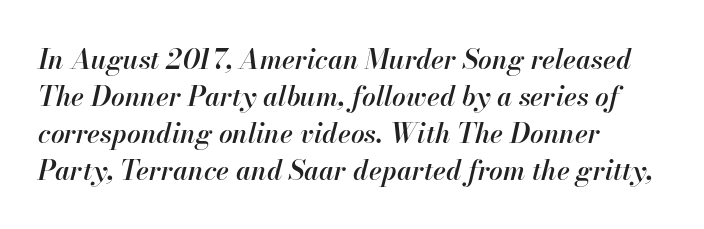
An italicized treatment has been applied to the whole sample. Moderately thickened strokes mark this as semibold type. The face used here is rendered with its standard letterfit. Vertical spacing — default. The baseline area is clear. Every row of glyphs begins at an identical x-position on the left.
